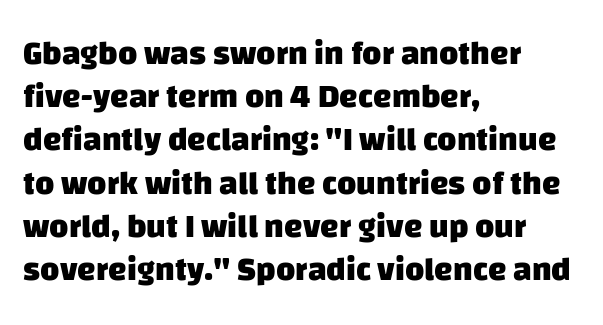
Q: Is the text bold? A: Yes.
Q: Is the typeface a serif or a sans-serif typeface? A: Sans-serif.
Q: Is the text underlined? A: No.
Q: How is the paragraph aligned? A: Left-aligned.
Q: Is the spacing between letters normal or unusually wide? A: Normal.
Q: Is the spacing between lines tight, normal or loose? A: Normal.
Q: Width (condensed, normal, or wide)? A: Normal.
Q: Stroke contrast? A: Low.
Q: x-height? A: Large.
Q: Monospaced? A: No.
